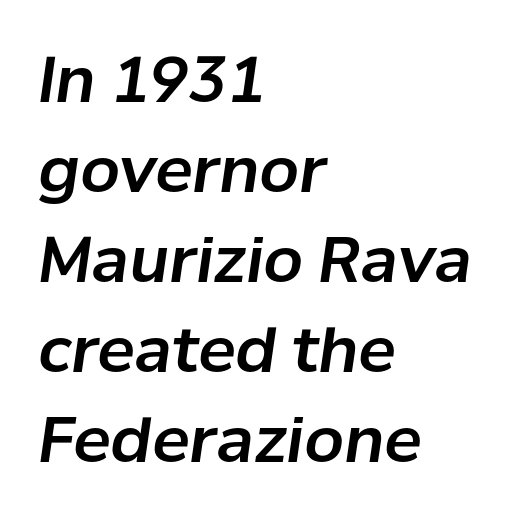
{"italic": "yes", "lean": "right", "slant_degrees": 8, "width": "normal", "stroke_contrast": "low", "x_height": "medium", "monospaced": "no", "underline": "no", "align": "left", "line_spacing": "normal", "line_spacing_ratio": 1.43, "letter_spacing": "normal", "letter_spacing_em": 0.0, "glyph_px": 63}
